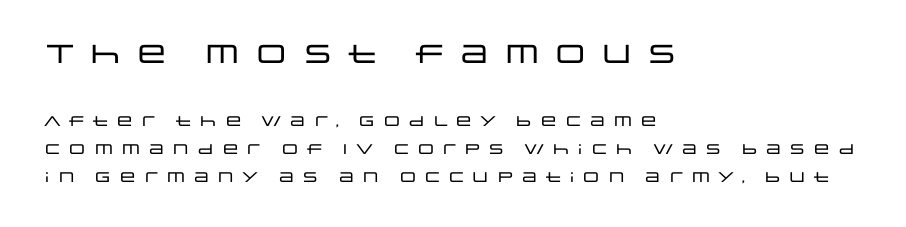
The image shows 26 px text type, upright; set left-aligned, loose line spacing (1.98x), unusually wide letter spacing (+0.26 em), not underlined; the first (top) block is 1.86x larger.
